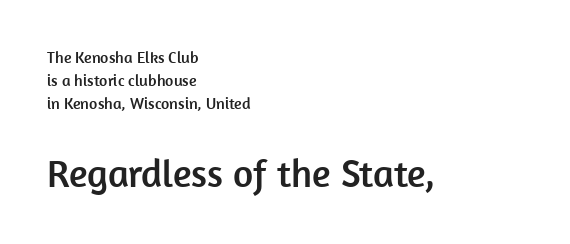
The image shows 39 px sans-serif type, upright; set left-aligned, normal line spacing (1.45x), normal letter spacing, not underlined; the second (bottom) block is 2.44x larger; low stroke contrast and a medium x-height.
